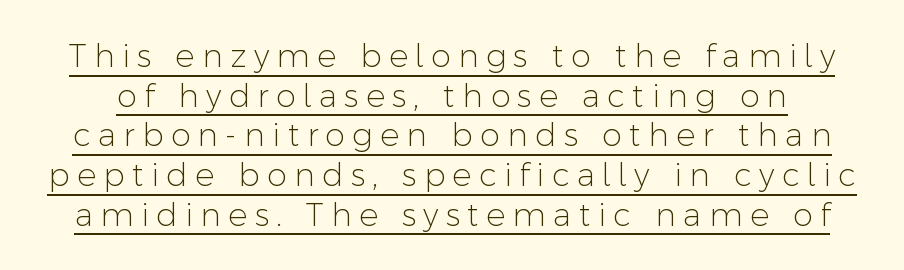
These lines have a slow, spaced-out rhythm from letter to letter. You could not count columns in this text — the font is proportionally spaced. Type style note: lacks serifs. The letters look calm and open, with moderate or lighter stems.
